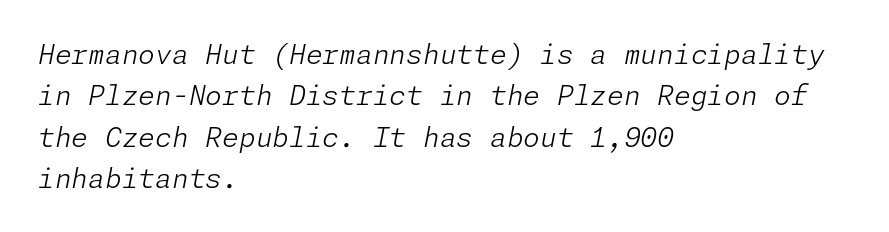
{"italic": "yes", "lean": "right", "slant_degrees": 11, "bold": "no", "underline": "no", "align": "left", "line_spacing": "normal", "line_spacing_ratio": 1.53, "letter_spacing": "normal", "letter_spacing_em": 0.0, "glyph_px": 27}
